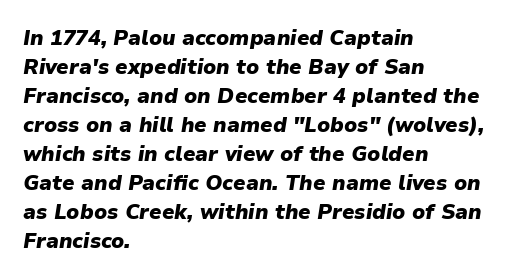
The image shows 21 px bold type, italic (leaning right); set left-aligned, normal line spacing (1.38x), normal letter spacing, not underlined.
